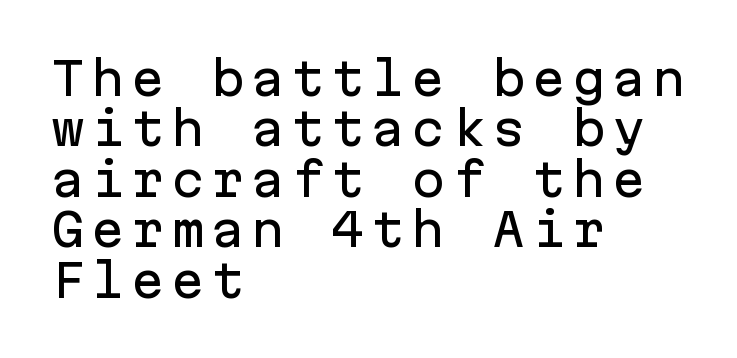
{"serif": "no", "italic": "no", "width": "normal", "stroke_contrast": "low", "x_height": "medium", "monospaced": "yes", "underline": "no", "align": "left", "line_spacing": "tight", "line_spacing_ratio": 1.12, "glyph_px": 45}
